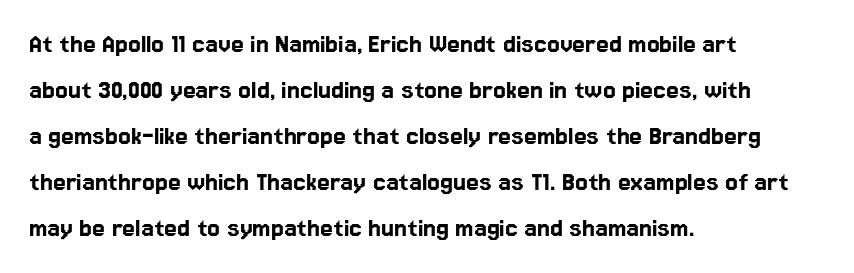
The image shows 29 px sans-serif type, upright; set left-aligned, normal line spacing (1.59x), normal letter spacing, not underlined; low stroke contrast and a medium x-height.
